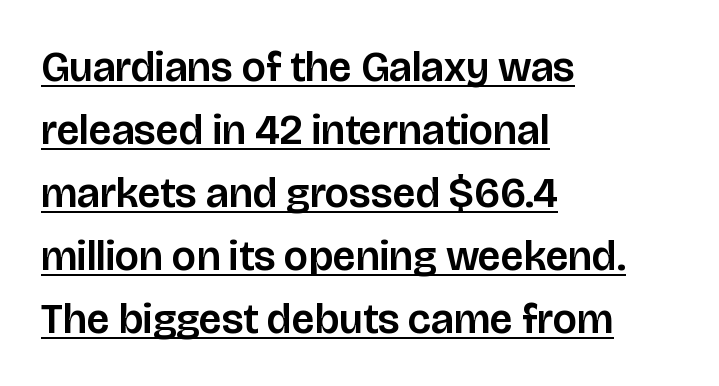
The image shows 42 px sans-serif type, upright; set left-aligned, normal line spacing (1.5x), normal letter spacing, underlined; low stroke contrast and a large x-height.
